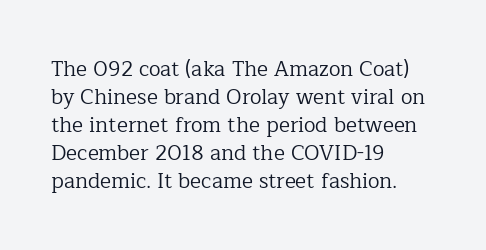
{"italic": "no", "bold": "no", "underline": "no", "align": "left", "line_spacing": "normal", "line_spacing_ratio": 1.33, "letter_spacing": "normal", "letter_spacing_em": 0.0, "glyph_px": 21}
